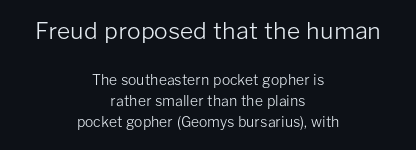
How are the letters spaced? Ordinarily, with no added tracking. Is the stroke heavy? The answer is a plain regular-or-lighter. Centered paragraph, ragged on both sides. A roman cut, with each character standing at attention. Line spacing here is normal.
